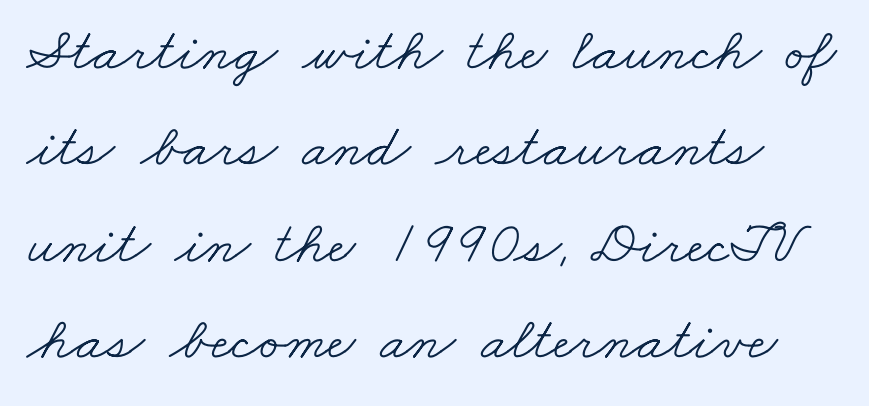
The image shows 61 px light, wide serif type; set normal line spacing (1.58x), normal letter spacing, not underlined; low stroke contrast and a small x-height.
